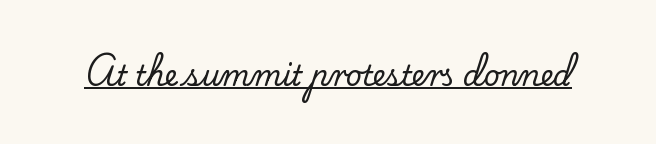
Caption: lettering with a line underneath. The designer went with a serif here, giving each stem small feet. The rendering uses natural spacing where letterforms have individual widths. Inter-character spacing is left at the font's built-in metrics.
